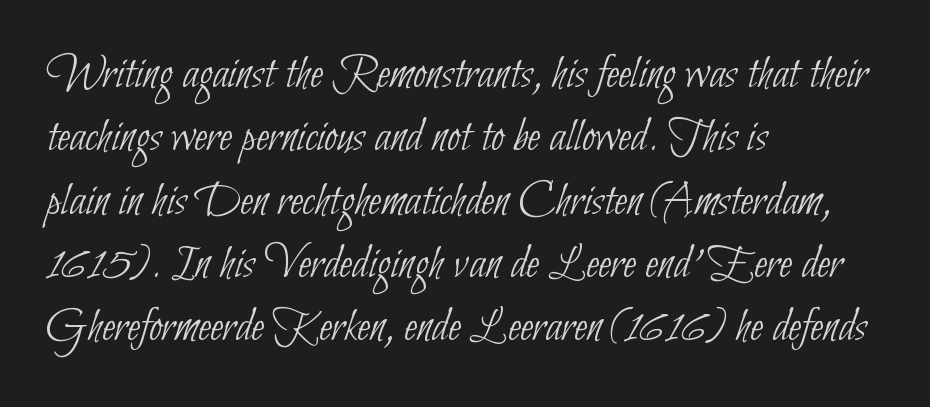
The image shows 48 px thin, condensed sans-serif type; set left-aligned, normal line spacing (1.32x), normal letter spacing, not underlined; low stroke contrast and a small x-height.
